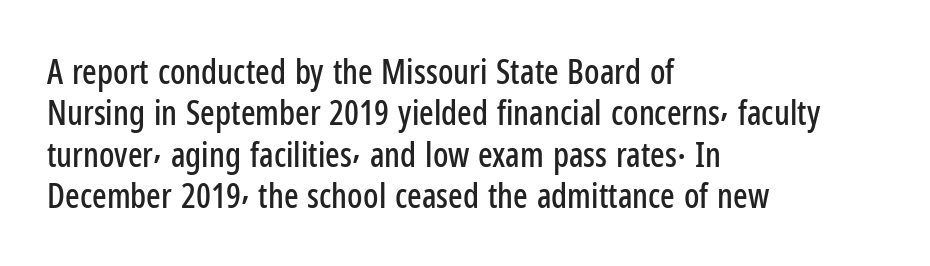
Q: Is the text italic (slanted)? A: No, it is upright.
Q: Is the typeface a serif or a sans-serif typeface? A: Sans-serif.
Q: Is the text underlined? A: No.
Q: How is the paragraph aligned? A: Left-aligned.
Q: Is the spacing between letters normal or unusually wide? A: Normal.
Q: Width (condensed, normal, or wide)? A: Condensed.
Q: Stroke contrast? A: Low.
Q: x-height? A: Medium.
Q: Monospaced? A: No.
